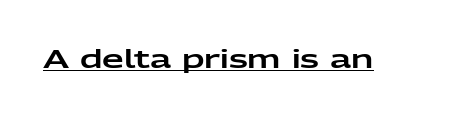
The image shows 25 px text type, upright; set normal letter spacing, underlined.
